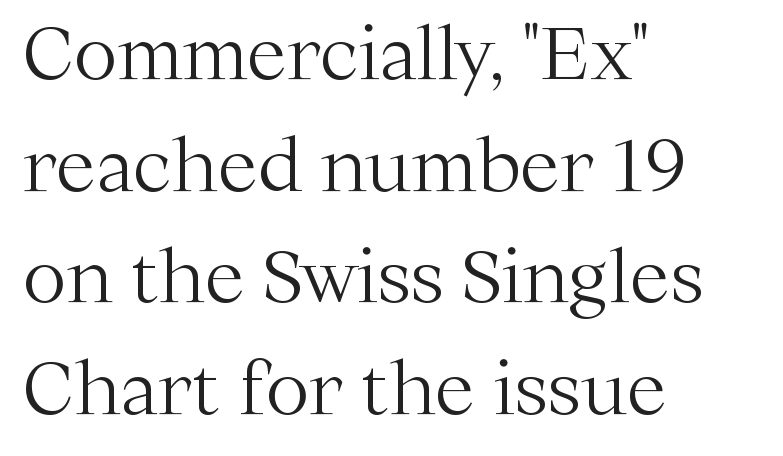
{"serif": "yes", "italic": "no", "bold": "no", "weight": "light", "width": "normal", "stroke_contrast": "medium", "x_height": "medium", "monospaced": "no", "underline": "no", "align": "left", "line_spacing": "normal", "line_spacing_ratio": 1.53, "letter_spacing": "normal", "letter_spacing_em": 0.0, "glyph_px": 73}
